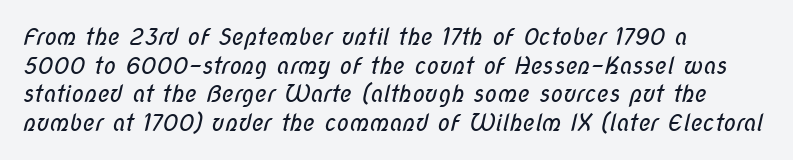
{"bold": "no", "underline": "no", "align": "left", "line_spacing": "normal", "line_spacing_ratio": 1.25, "letter_spacing": "normal", "letter_spacing_em": 0.0, "glyph_px": 23}
